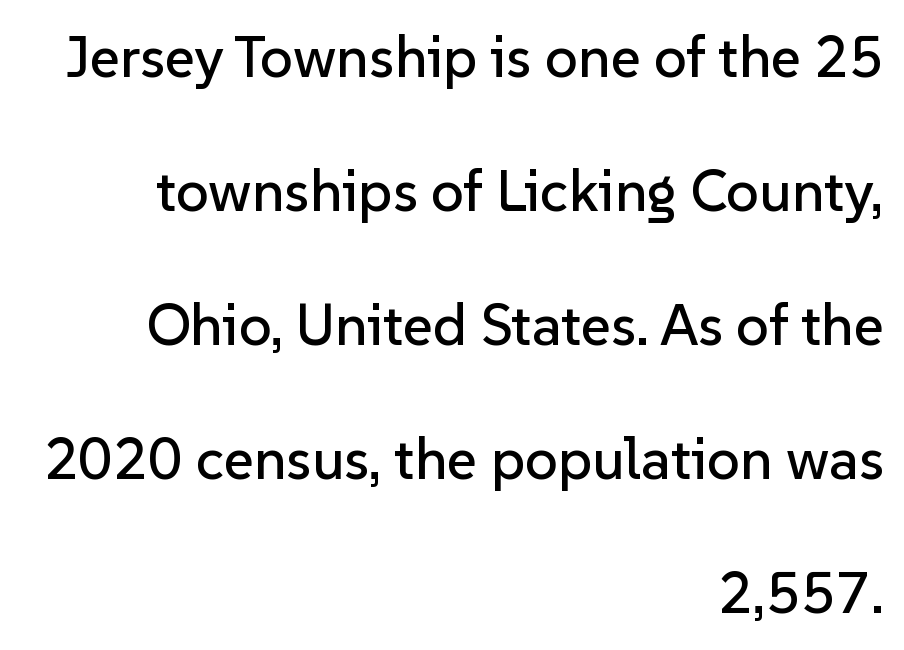
The image shows 58 px sans-serif type, upright; set right-aligned, loose line spacing (2.31x), normal letter spacing, not underlined; low stroke contrast and a medium x-height.
